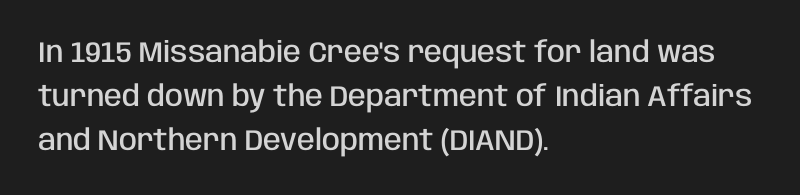
A typesetter would call this proportional, since set widths differ per character. This rendering uses left alignment, leaving the right contour irregular. The axis of the letterforms is exactly vertical. The rendering uses a semibold face; strokes are thickened but not to full bold. Default kerning and tracking; the words read as compact shapes. Interline gaps are of average width in this sample.
